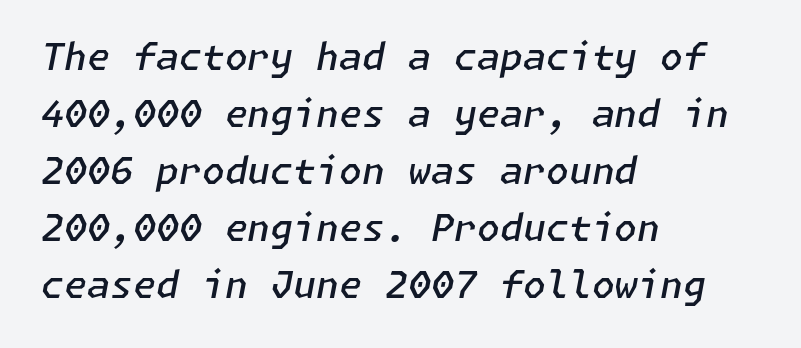
The rendering uses a moderate line-height, typical for paragraphs. Where is the straight margin? On the left. Has an underline been added? It has not. Compared with an ordinary text face, these strokes are moderately heavier — a semibold. What stands out about the letter spacing? Nothing — it is the standard amount.
